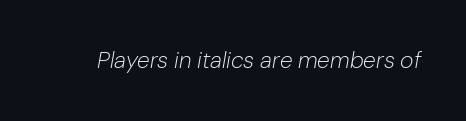
This reads as an unemphasized weight, regular at the heaviest. Unmarked baselines from the first word to the last. Compared with typical body copy, the letter spacing here is the same. Characters are canted at an angle relative to the baseline's perpendicular.
